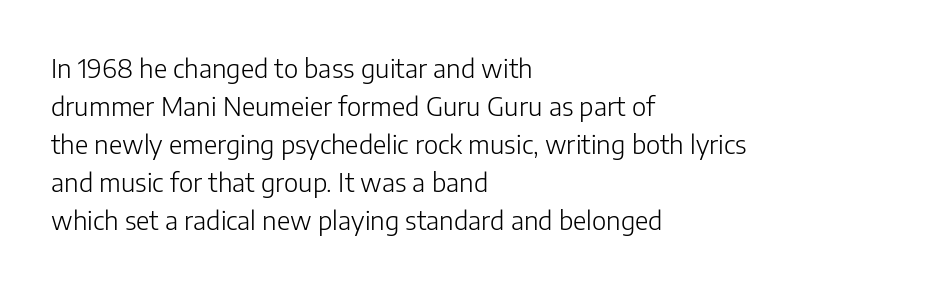
{"italic": "no", "bold": "no", "underline": "no", "align": "left", "line_spacing": "normal", "line_spacing_ratio": 1.46, "letter_spacing": "normal", "letter_spacing_em": 0.0, "glyph_px": 26}
